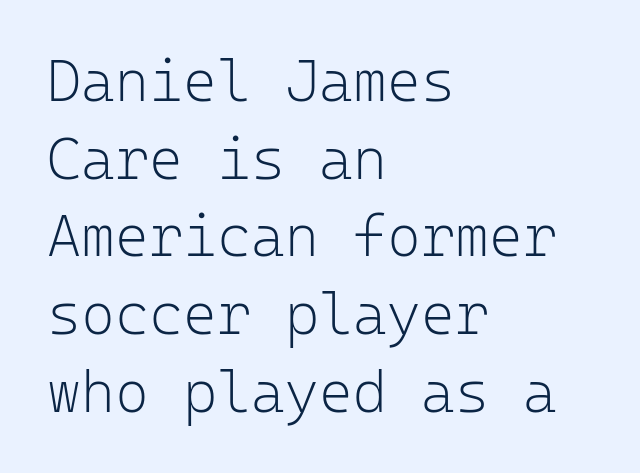
Q: Is the text bold? A: No.
Q: Is the text italic (slanted)? A: No, it is upright.
Q: Is the typeface a serif or a sans-serif typeface? A: Sans-serif.
Q: Is the text underlined? A: No.
Q: How is the paragraph aligned? A: Left-aligned.
Q: Is the spacing between letters normal or unusually wide? A: Normal.
Q: Is the spacing between lines tight, normal or loose? A: Normal.
Q: Width (condensed, normal, or wide)? A: Normal.
Q: Stroke contrast? A: Low.
Q: x-height? A: Medium.
Q: Monospaced? A: Yes.
